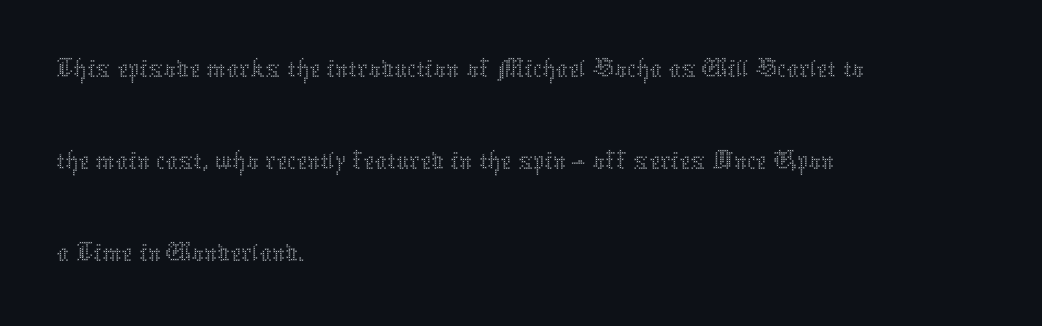
Q: Is the text bold? A: No.
Q: Is the text italic (slanted)? A: No, it is upright.
Q: Is the text underlined? A: No.
Q: How is the paragraph aligned? A: Left-aligned.
Q: Is the spacing between letters normal or unusually wide? A: Normal.
Q: Is the spacing between lines tight, normal or loose? A: Normal.
Q: Width (condensed, normal, or wide)? A: Normal.
Q: Stroke contrast? A: Medium.
Q: x-height? A: Medium.
Q: Monospaced? A: No.
